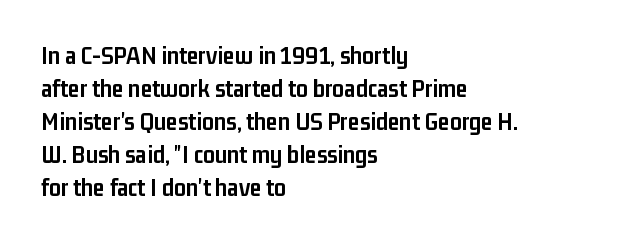
The image shows 26 px bold type, upright; set left-aligned, normal line spacing (1.27x), normal letter spacing, not underlined.
